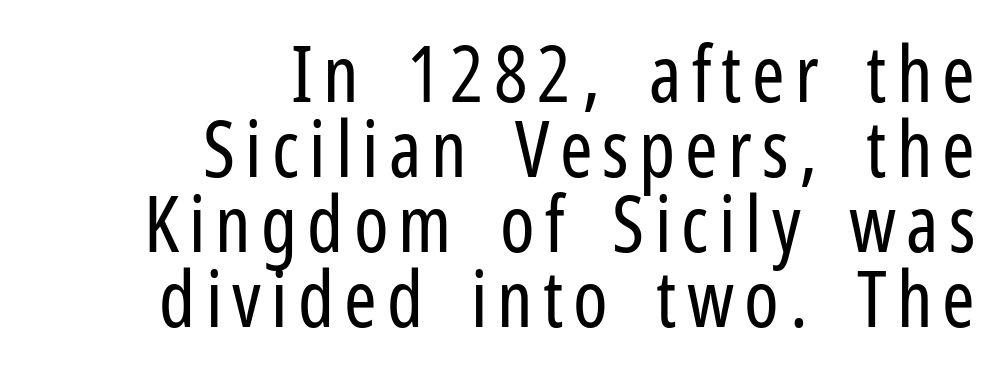
{"serif": "no", "italic": "no", "bold": "no", "weight": "regular", "width": "condensed", "stroke_contrast": "low", "x_height": "medium", "monospaced": "no", "underline": "no", "align": "right", "line_spacing": "tight", "line_spacing_ratio": 0.96, "glyph_px": 78}
